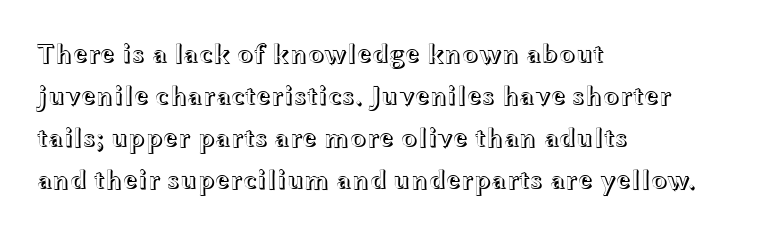
Decoration check: the copy has no underline. You can tell it's not italic because the verticals are truly vertical. Is the letter spacing exaggerated? No — it looks like the ordinary default. A classic flush-left, rag-right setting is used for this passage. Baseline-to-baseline distance is the conventional proportion of letter height.
